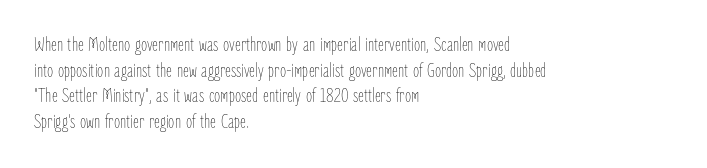
The image shows 20 px text type, upright; set left-aligned, normal line spacing (1.28x), normal letter spacing, not underlined.
